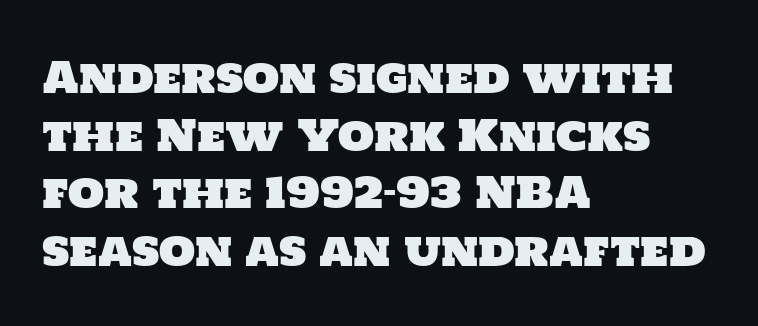
Q: Is the typeface a serif or a sans-serif typeface? A: Sans-serif.
Q: Is the text underlined? A: No.
Q: How is the paragraph aligned? A: Left-aligned.
Q: Is the spacing between letters normal or unusually wide? A: Normal.
Q: Is the spacing between lines tight, normal or loose? A: Normal.
Q: Width (condensed, normal, or wide)? A: Normal.
Q: Stroke contrast? A: Low.
Q: x-height? A: Large.
Q: Monospaced? A: No.
